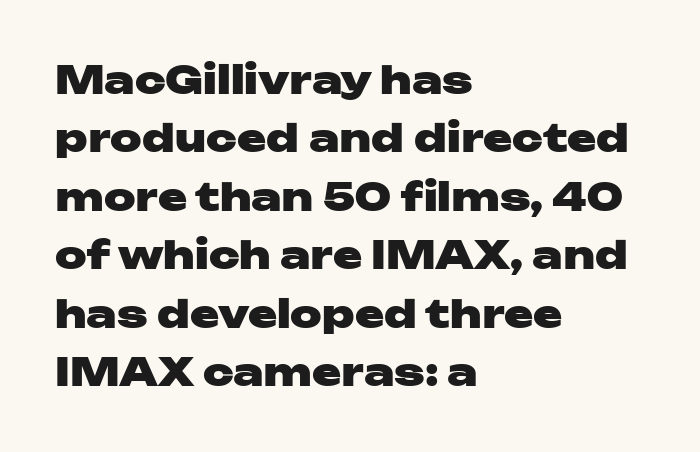
Rule under the text: the space is simply empty. This is roman type, the default non-slanted kind. A full-strength bold gives these letters their thick strokes. This sample is left-justified, so line endings fall wherever the words run out.
